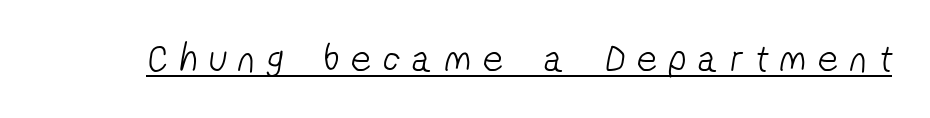
Q: Is the text bold? A: No.
Q: Is the typeface a serif or a sans-serif typeface? A: Sans-serif.
Q: Is the text underlined? A: Yes.
Q: Is the spacing between letters normal or unusually wide? A: Unusually wide.
Q: Width (condensed, normal, or wide)? A: Condensed.
Q: Stroke contrast? A: Low.
Q: x-height? A: Medium.
Q: Monospaced? A: No.
